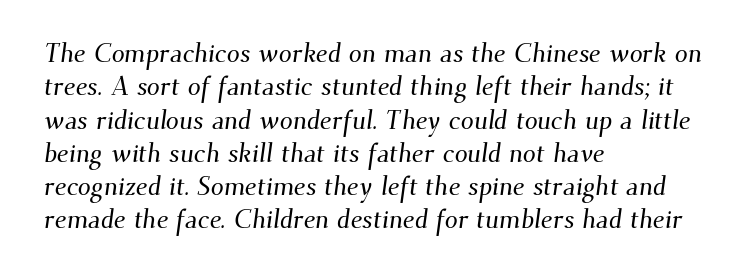
{"underline": "no", "align": "left", "line_spacing": "normal", "line_spacing_ratio": 1.28, "letter_spacing": "normal", "letter_spacing_em": 0.0, "glyph_px": 26}
